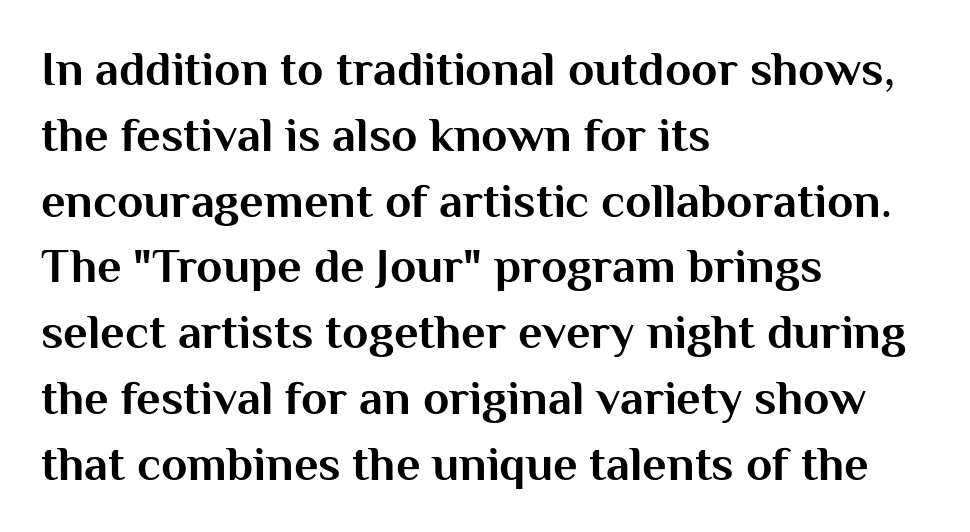
The image shows 48 px bold sans-serif type, upright; set left-aligned, normal line spacing (1.37x), normal letter spacing, not underlined; medium stroke contrast and a medium x-height.
